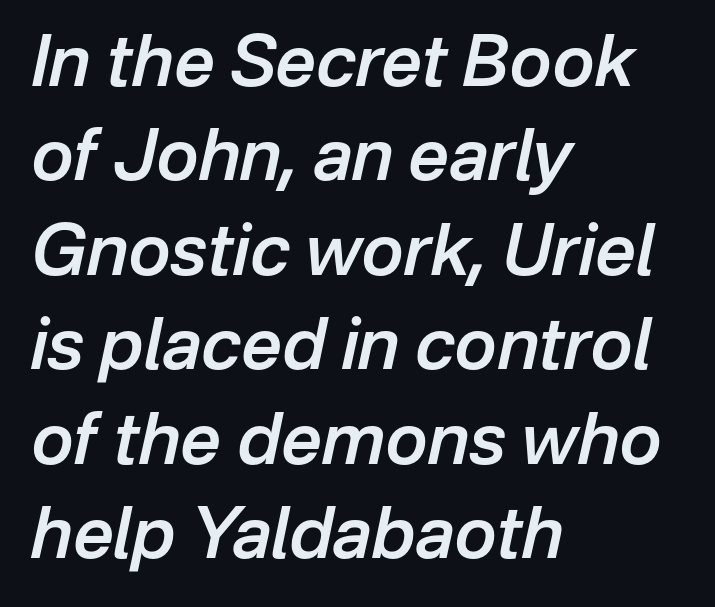
Q: Is the text bold? A: Semi-bold.
Q: Is the text italic (slanted)? A: Yes, it leans right by about 12 degrees.
Q: Is the text underlined? A: No.
Q: How is the paragraph aligned? A: Left-aligned.
Q: Is the spacing between letters normal or unusually wide? A: Normal.
Q: Is the spacing between lines tight, normal or loose? A: Normal.
Q: Width (condensed, normal, or wide)? A: Normal.
Q: Stroke contrast? A: Low.
Q: x-height? A: Medium.
Q: Monospaced? A: No.
